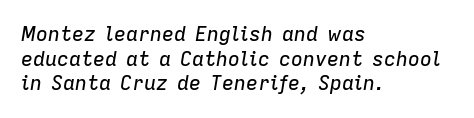
{"italic": "yes", "lean": "right", "slant_degrees": 9, "underline": "no", "align": "left", "line_spacing_ratio": 1.23, "letter_spacing": "normal", "letter_spacing_em": 0.0, "glyph_px": 20}
